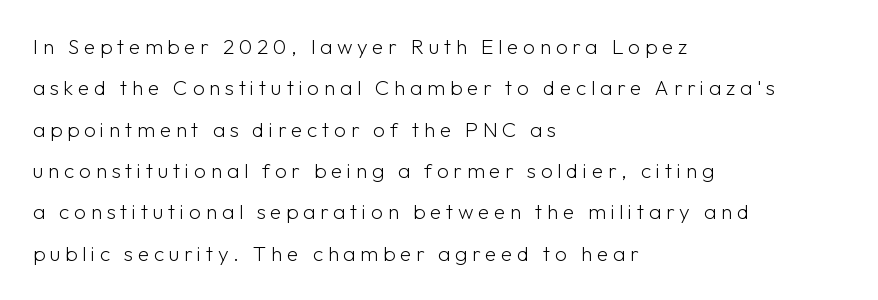
{"italic": "no", "bold": "no", "underline": "no", "align": "left", "line_spacing": "loose", "line_spacing_ratio": 1.97, "letter_spacing": "wide", "letter_spacing_em": 0.22, "glyph_px": 21}
